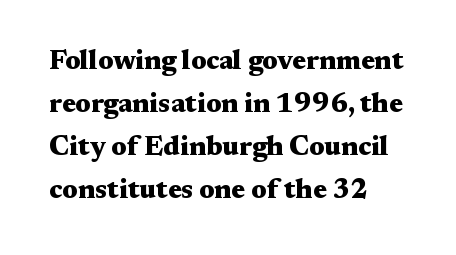
{"italic": "no", "bold": "yes", "underline": "no", "align": "left", "line_spacing": "normal", "line_spacing_ratio": 1.59, "letter_spacing": "normal", "letter_spacing_em": 0.0, "glyph_px": 27}
